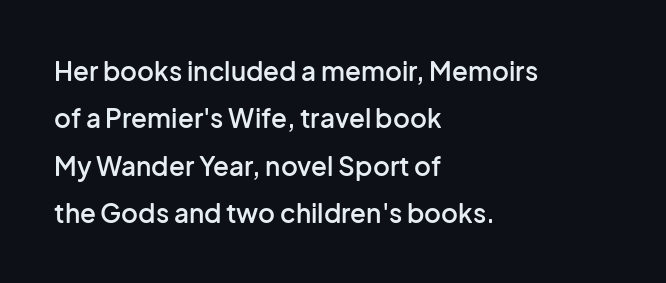
{"italic": "no", "bold": "semi", "underline": "no", "align": "left", "line_spacing_ratio": 1.82, "letter_spacing": "normal", "letter_spacing_em": 0.0, "glyph_px": 26}
